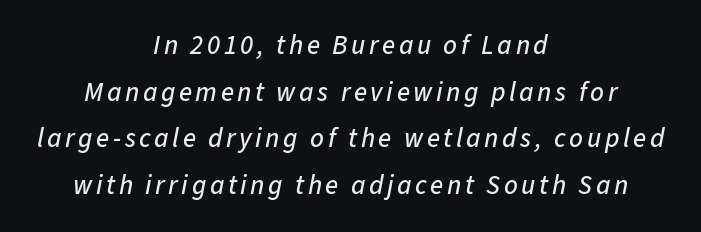
{"italic": "yes", "lean": "right", "slant_degrees": 11, "underline": "no", "align": "center", "line_spacing_ratio": 1.73, "glyph_px": 27}
